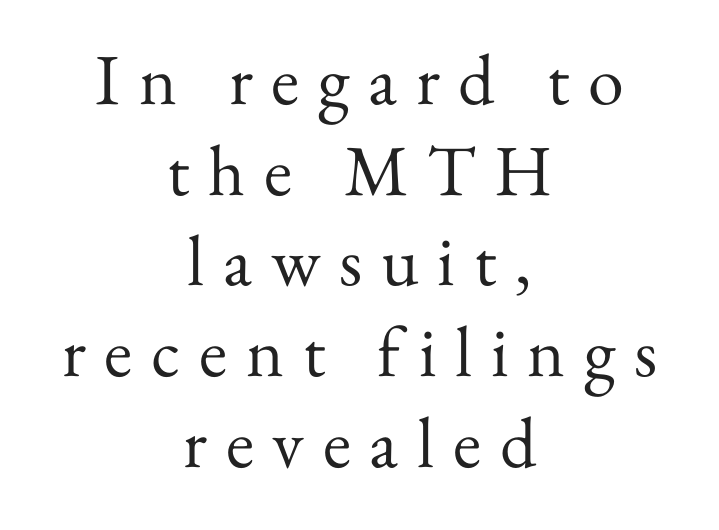
Q: Is the text bold? A: No.
Q: Is the text italic (slanted)? A: No, it is upright.
Q: Is the typeface a serif or a sans-serif typeface? A: Serif.
Q: Is the text underlined? A: No.
Q: How is the paragraph aligned? A: Centered.
Q: Is the spacing between letters normal or unusually wide? A: Unusually wide.
Q: Is the spacing between lines tight, normal or loose? A: Normal.
Q: Width (condensed, normal, or wide)? A: Normal.
Q: Stroke contrast? A: Medium.
Q: x-height? A: Small.
Q: Monospaced? A: No.
